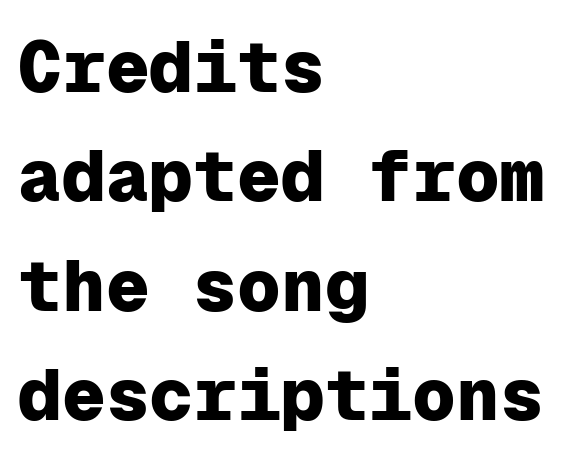
Q: Is the text bold? A: Yes.
Q: Is the text italic (slanted)? A: No, it is upright.
Q: Is the typeface a serif or a sans-serif typeface? A: Sans-serif.
Q: Is the text underlined? A: No.
Q: How is the paragraph aligned? A: Left-aligned.
Q: Is the spacing between letters normal or unusually wide? A: Normal.
Q: Is the spacing between lines tight, normal or loose? A: Normal.
Q: Width (condensed, normal, or wide)? A: Normal.
Q: Stroke contrast? A: Low.
Q: x-height? A: Medium.
Q: Monospaced? A: Yes.
